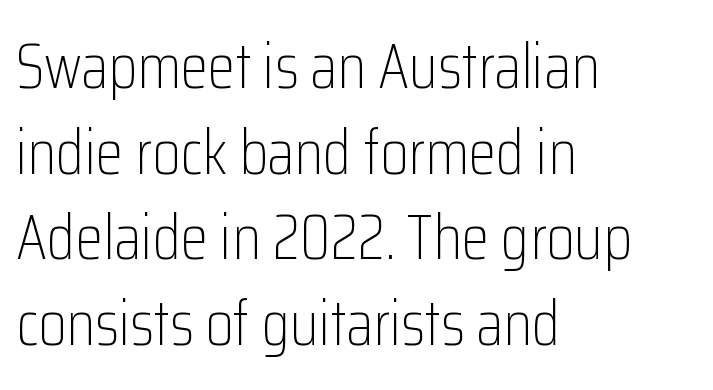
The image shows 63 px light, condensed sans-serif type, upright; set left-aligned, normal line spacing (1.36x), normal letter spacing, not underlined; low stroke contrast and a medium x-height.
